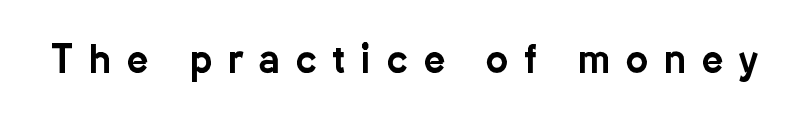
The rendering uses natural spacing where letterforms have individual widths. A typesetter would mark this as roman, not italic. Inter-character spacing is expanded well beyond the font's built-in metrics. The face used here is a sans, in the tradition of grotesques and geometrics.
